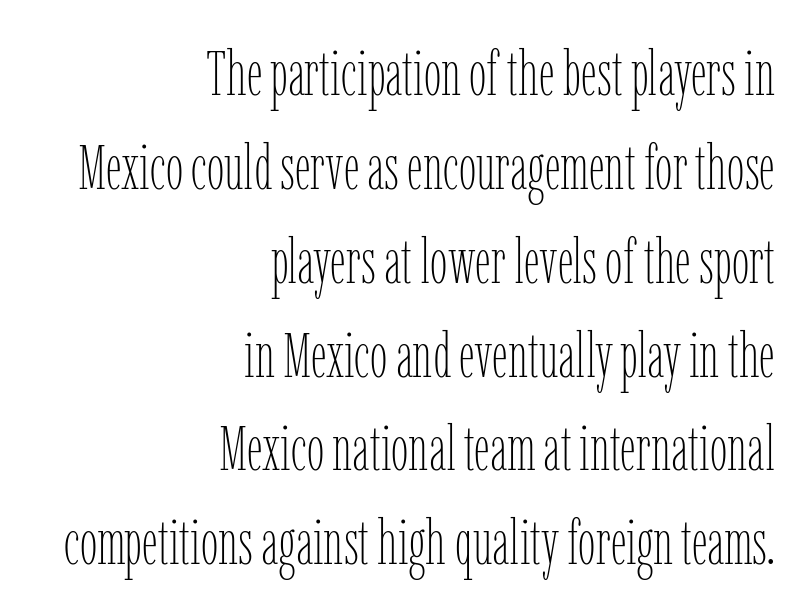
The image shows 63 px thin, condensed type, upright; set right-aligned, normal line spacing (1.49x), normal letter spacing, not underlined; low stroke contrast and a medium x-height.
